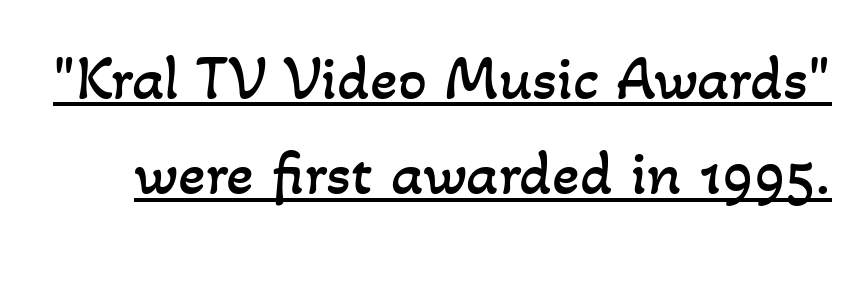
The image shows 64 px regular-weight type; set normal line spacing (1.49x), normal letter spacing, underlined; low stroke contrast and a small x-height.
